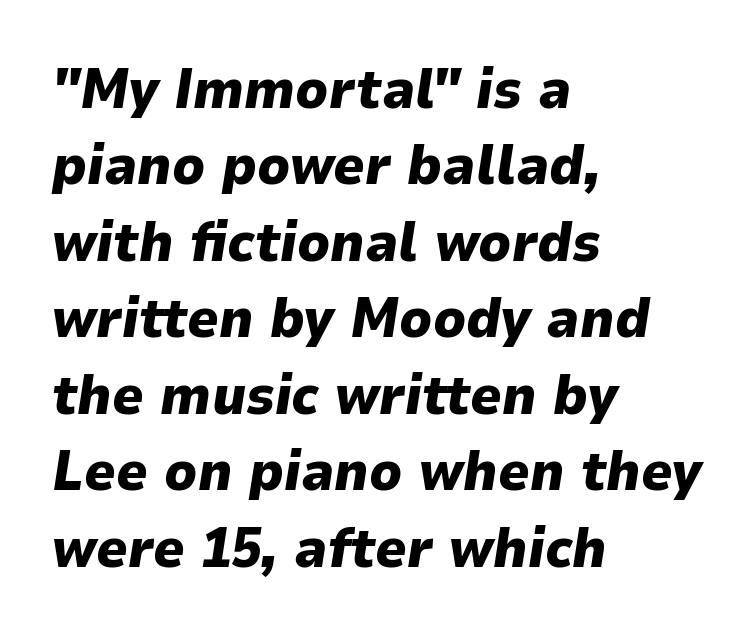
Q: Is the text bold? A: Yes.
Q: Is the text italic (slanted)? A: Yes, it leans right by about 9 degrees.
Q: Is the text underlined? A: No.
Q: How is the paragraph aligned? A: Left-aligned.
Q: Is the spacing between letters normal or unusually wide? A: Normal.
Q: Is the spacing between lines tight, normal or loose? A: Normal.
Q: Width (condensed, normal, or wide)? A: Normal.
Q: Stroke contrast? A: Low.
Q: x-height? A: Medium.
Q: Monospaced? A: No.
